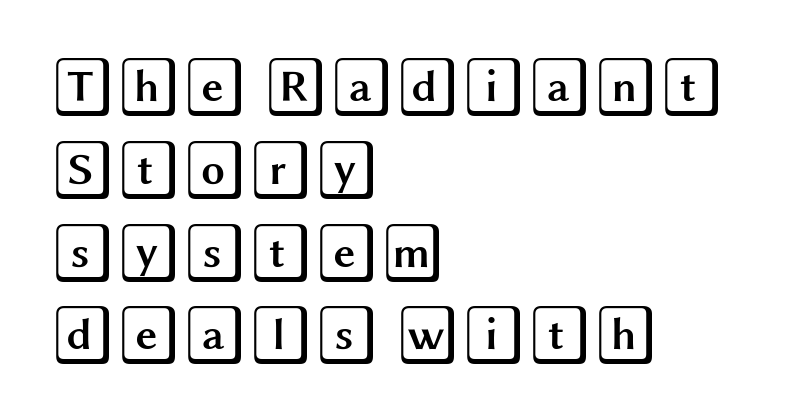
Q: Is the text italic (slanted)? A: No, it is upright.
Q: Is the text underlined? A: No.
Q: How is the paragraph aligned? A: Left-aligned.
Q: Is the spacing between letters normal or unusually wide? A: Normal.
Q: Is the spacing between lines tight, normal or loose? A: Normal.
Q: Width (condensed, normal, or wide)? A: Wide.
Q: x-height? A: Large.
